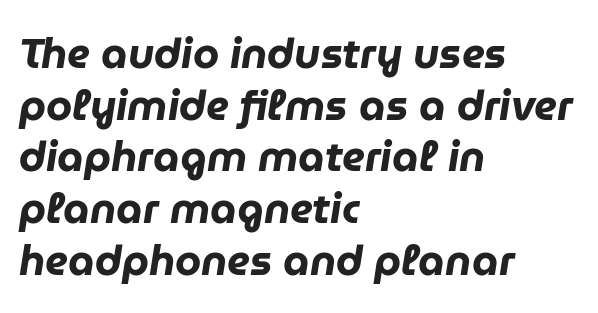
Q: Is the text bold? A: Yes.
Q: Is the text italic (slanted)? A: Yes, it leans right by about 9 degrees.
Q: Is the text underlined? A: No.
Q: How is the paragraph aligned? A: Left-aligned.
Q: Is the spacing between letters normal or unusually wide? A: Normal.
Q: Width (condensed, normal, or wide)? A: Normal.
Q: Stroke contrast? A: Low.
Q: x-height? A: Medium.
Q: Monospaced? A: No.
